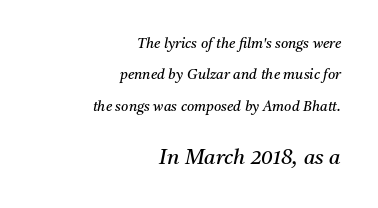
Q: Is the text bold? A: No.
Q: Is the text italic (slanted)? A: Yes, it leans right by about 11 degrees.
Q: Is the text underlined? A: No.
Q: How is the paragraph aligned? A: Right-aligned.
Q: Is the spacing between letters normal or unusually wide? A: Normal.
Q: Is the spacing between lines tight, normal or loose? A: Loose.
Q: Which block of text is set in a larger size, the first (top) or the second (bottom)? A: The second (bottom) one.
